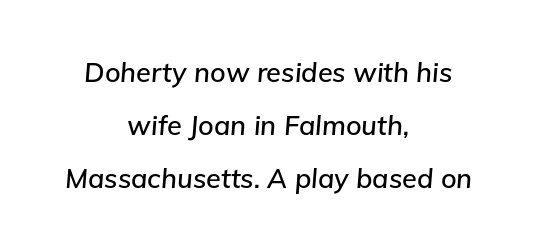
These lines stack symmetrically, like a column narrowing and widening about its center. Quick note: italic. Is the letter spacing exaggerated? No — it looks like the ordinary default. Successive baselines arrive slowly, with a big drop between each.
